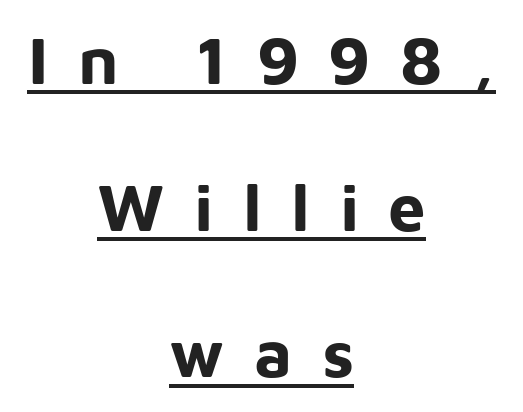
Successive baselines arrive slowly, with a big drop between each. The letters are spread apart with noticeably loose tracking. As a designer I'd log this as weight 700, bold. Compared with a flush-left layout, this one balances lines on the center instead. The glyphs are accompanied by a horizontal stroke just below them.
